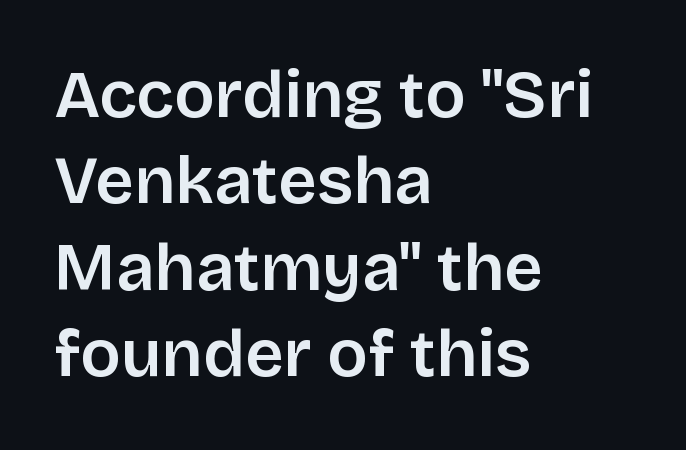
Q: Is the text bold? A: Semi-bold.
Q: Is the text italic (slanted)? A: No, it is upright.
Q: Is the typeface a serif or a sans-serif typeface? A: Sans-serif.
Q: Is the text underlined? A: No.
Q: How is the paragraph aligned? A: Left-aligned.
Q: Is the spacing between letters normal or unusually wide? A: Normal.
Q: Is the spacing between lines tight, normal or loose? A: Normal.
Q: Width (condensed, normal, or wide)? A: Normal.
Q: Stroke contrast? A: Low.
Q: x-height? A: Large.
Q: Monospaced? A: No.
